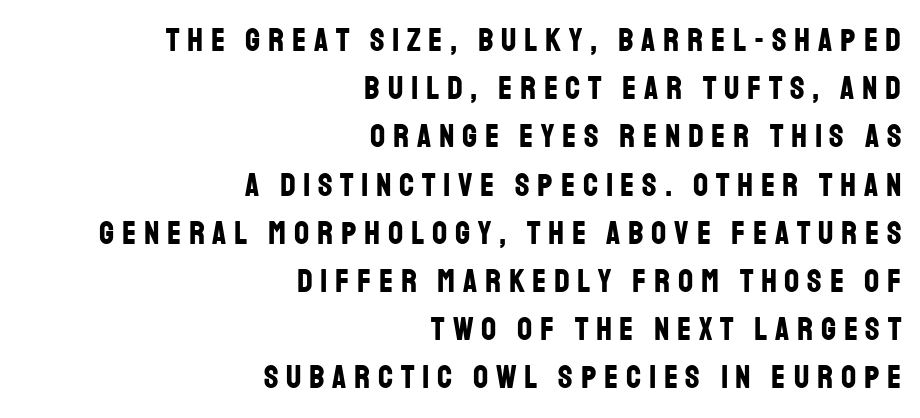
Q: Is the text bold? A: Yes.
Q: Is the text italic (slanted)? A: No, it is upright.
Q: Is the typeface a serif or a sans-serif typeface? A: Sans-serif.
Q: Is the text underlined? A: No.
Q: How is the paragraph aligned? A: Right-aligned.
Q: Is the spacing between letters normal or unusually wide? A: Unusually wide.
Q: Is the spacing between lines tight, normal or loose? A: Normal.
Q: Width (condensed, normal, or wide)? A: Condensed.
Q: Stroke contrast? A: Low.
Q: x-height? A: Large.
Q: Monospaced? A: No.
